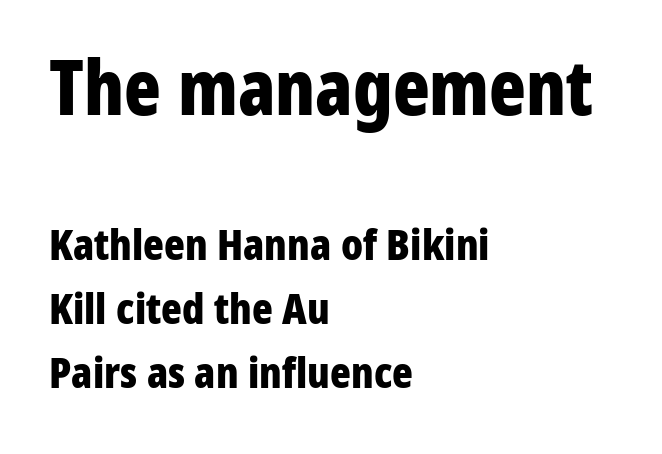
In terms of posture, this sample is upright. Heavy, bold letterforms. What stands out about the letter spacing? Nothing — it is the standard amount. Serifs: no, the terminals of the letterforms are clean. If you squint, the top block still reads clearly — it's the larger of the two.
